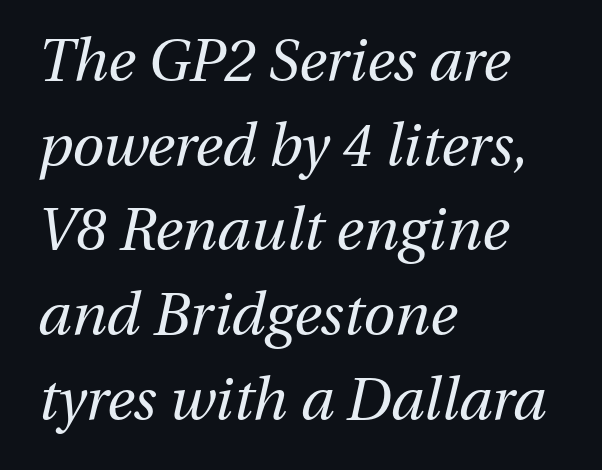
The image shows 58 px regular-weight type, italic (leaning right); set left-aligned, normal line spacing (1.46x), normal letter spacing, not underlined; medium stroke contrast and a medium x-height.
